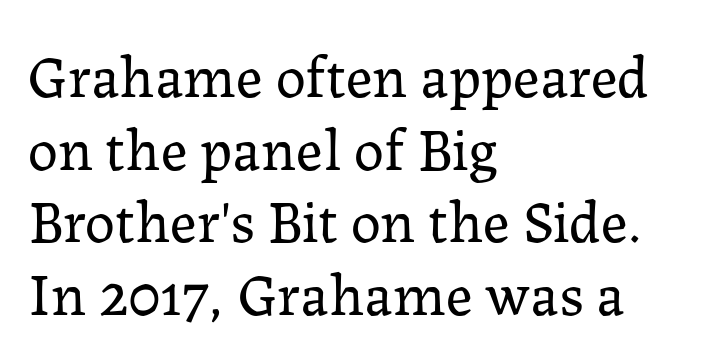
{"serif": "yes", "italic": "no", "bold": "no", "weight": "regular", "width": "normal", "stroke_contrast": "low", "x_height": "medium", "monospaced": "no", "underline": "no", "align": "left", "line_spacing_ratio": 1.21, "letter_spacing": "normal", "letter_spacing_em": 0.0, "glyph_px": 60}
